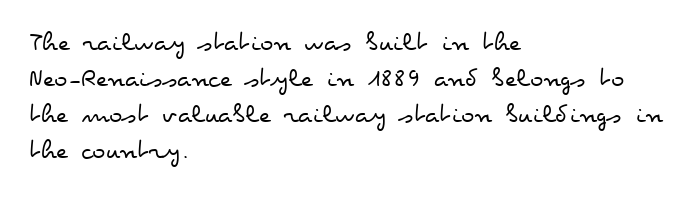
Horizontally, the lines are justified to the leading edge only. Is the letter spacing exaggerated? No — it looks like the ordinary default. The letters advance in unequal steps, a hallmark of proportional type. The letters look calm and open, with moderate or lighter stems.
